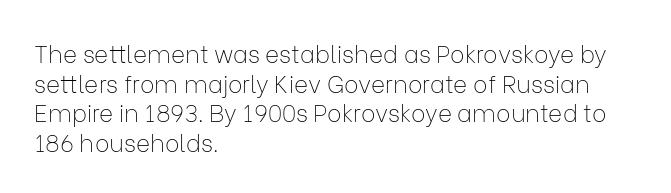
The image shows 24 px text type, upright; set left-aligned, line spacing 1.23x, normal letter spacing, not underlined.
